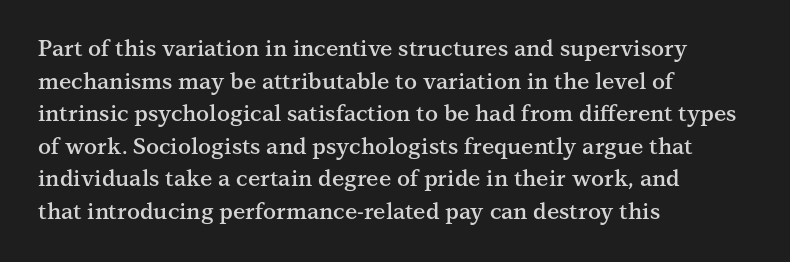
Short and long lines alike share a common starting point at left. Quick note: not italic, upright. In terms of leading, this rendering sits right in the middle. The gap between lines stays unmarked.
